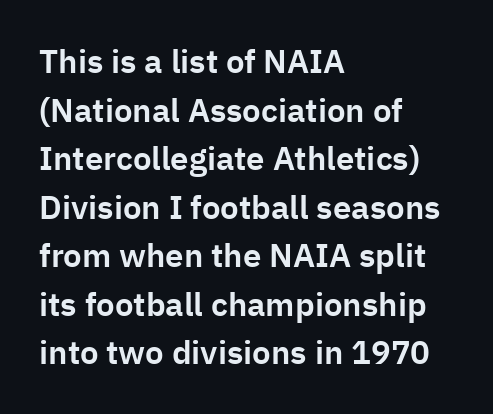
Q: Is the text italic (slanted)? A: No, it is upright.
Q: Is the typeface a serif or a sans-serif typeface? A: Sans-serif.
Q: Is the text underlined? A: No.
Q: How is the paragraph aligned? A: Left-aligned.
Q: Is the spacing between letters normal or unusually wide? A: Normal.
Q: Is the spacing between lines tight, normal or loose? A: Normal.
Q: Width (condensed, normal, or wide)? A: Normal.
Q: Stroke contrast? A: Low.
Q: x-height? A: Medium.
Q: Monospaced? A: No.
